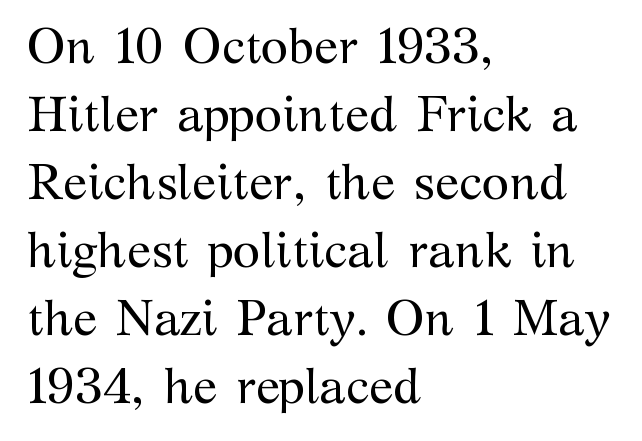
Q: Is the text bold? A: No.
Q: Is the text italic (slanted)? A: No, it is upright.
Q: Is the typeface a serif or a sans-serif typeface? A: Serif.
Q: Is the text underlined? A: No.
Q: How is the paragraph aligned? A: Left-aligned.
Q: Is the spacing between letters normal or unusually wide? A: Normal.
Q: Is the spacing between lines tight, normal or loose? A: Normal.
Q: Width (condensed, normal, or wide)? A: Normal.
Q: Stroke contrast? A: Medium.
Q: x-height? A: Medium.
Q: Monospaced? A: No.
